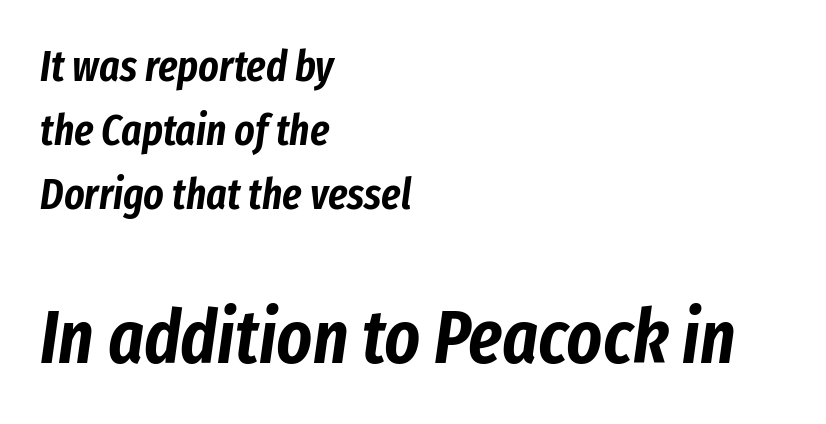
Q: Is the text italic (slanted)? A: Yes, it leans right by about 8 degrees.
Q: Is the text underlined? A: No.
Q: How is the paragraph aligned? A: Left-aligned.
Q: Is the spacing between letters normal or unusually wide? A: Normal.
Q: Is the spacing between lines tight, normal or loose? A: Normal.
Q: Which block of text is set in a larger size, the first (top) or the second (bottom)? A: The second (bottom) one.
Q: Width (condensed, normal, or wide)? A: Condensed.
Q: Stroke contrast? A: Low.
Q: x-height? A: Medium.
Q: Monospaced? A: No.
